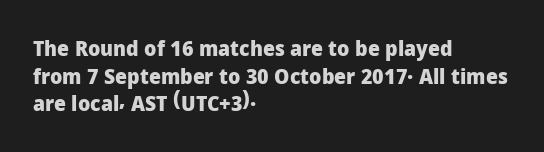
Normally led — the rows are evenly, conventionally spaced. Caption: standard tracking, unaltered. Check the space under the baseline: it is left empty. This sample is left-justified, so line endings fall wherever the words run out. These lines were composed using upright roman letters.
